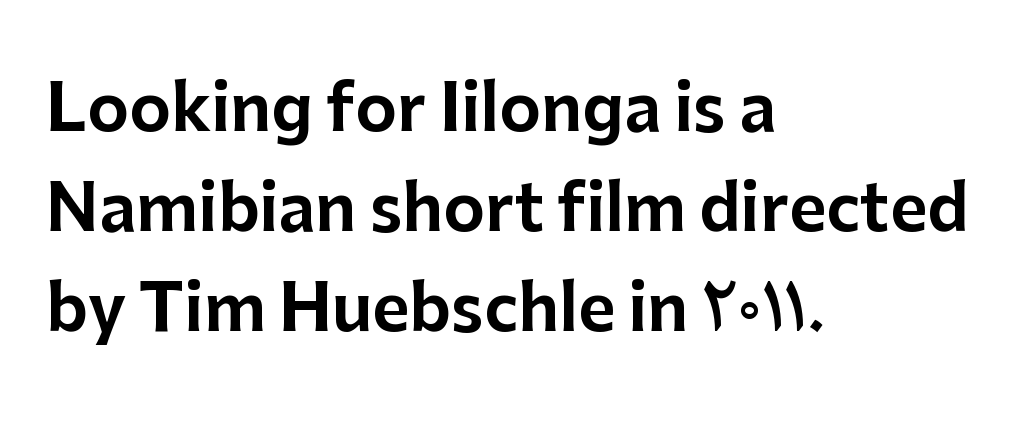
This rendering features lettering with no underline. The designer went with a sans here, leaving each stem footless. Italic? Not at all — the glyphs are vertical. Left-aligned paragraph, ragged on the right. The rendering uses natural spacing where letterforms have individual widths. The designer left line spacing at the default.
